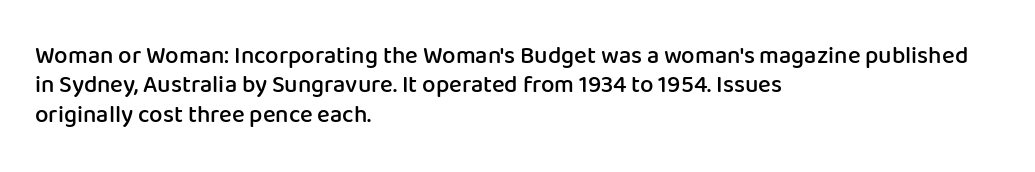
Q: Is the text bold? A: Semi-bold.
Q: Is the text italic (slanted)? A: No, it is upright.
Q: Is the text underlined? A: No.
Q: How is the paragraph aligned? A: Left-aligned.
Q: Is the spacing between letters normal or unusually wide? A: Normal.
